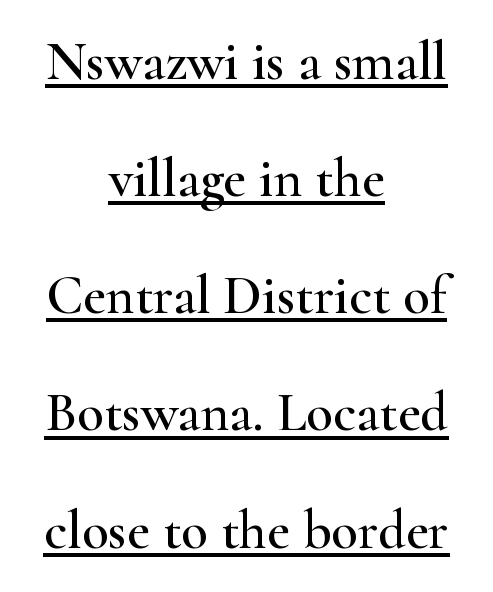
The face used here appears with an underline applied. The gaps between neighbouring characters are ordinary and unremarkable. The letters stand upright; this is a roman face. Font category for this specimen: serif. Proportional: the letters do not fall into vertical columns. Does the copy run flush right? No — it is centered line by line.
